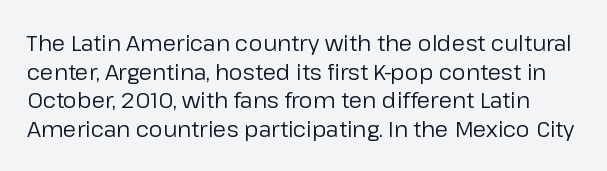
This rendering leaves character spacing at its baseline value. The axis of the letterforms is exactly vertical. Each stroke keeps to a modest, everyday thickness or less. Regular leading. Only glyphs here, with clear space below each row.
